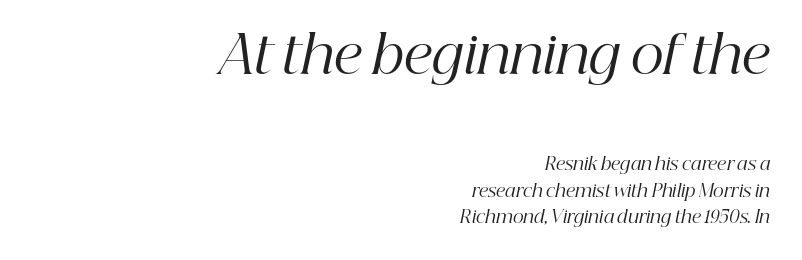
Q: Is the text bold? A: No.
Q: Is the text italic (slanted)? A: Yes, it leans right by about 12 degrees.
Q: Is the typeface a serif or a sans-serif typeface? A: Serif.
Q: Is the text underlined? A: No.
Q: How is the paragraph aligned? A: Right-aligned.
Q: Is the spacing between letters normal or unusually wide? A: Normal.
Q: Is the spacing between lines tight, normal or loose? A: Normal.
Q: Which block of text is set in a larger size, the first (top) or the second (bottom)? A: The first (top) one.
Q: Width (condensed, normal, or wide)? A: Normal.
Q: Stroke contrast? A: High.
Q: x-height? A: Medium.
Q: Monospaced? A: No.
